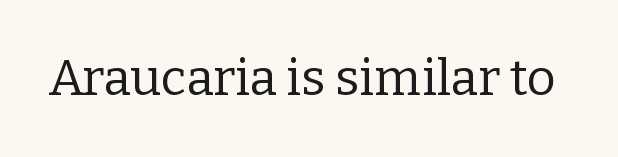
Q: Is the text bold? A: No.
Q: Is the text italic (slanted)? A: No, it is upright.
Q: Is the typeface a serif or a sans-serif typeface? A: Serif.
Q: Is the text underlined? A: No.
Q: Is the spacing between letters normal or unusually wide? A: Normal.
Q: Width (condensed, normal, or wide)? A: Normal.
Q: Stroke contrast? A: Low.
Q: x-height? A: Medium.
Q: Monospaced? A: No.
